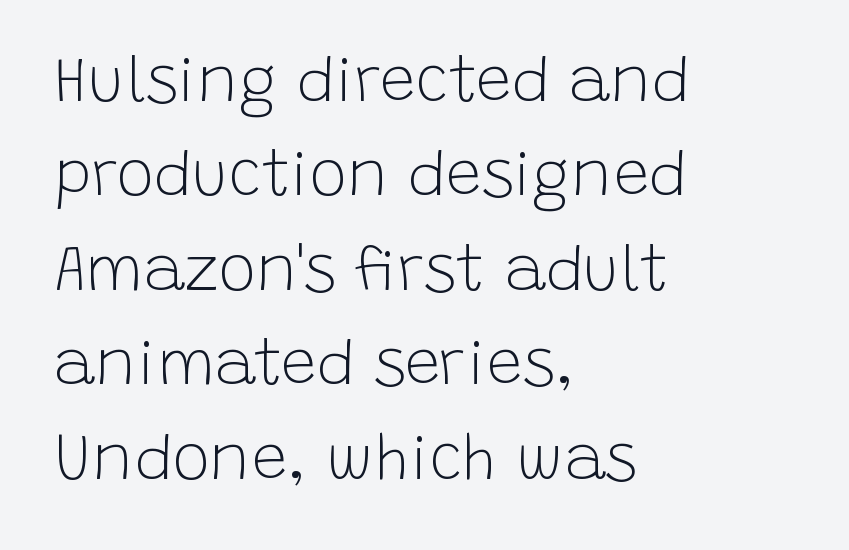
The rendering uses natural spacing where letterforms have individual widths. Check the space under the baseline: it is left empty. The horizontal fit of the characters is conventional and even. Each line starts at the same left margin while the right side varies. The vertical gap from one line to the next is medium.
